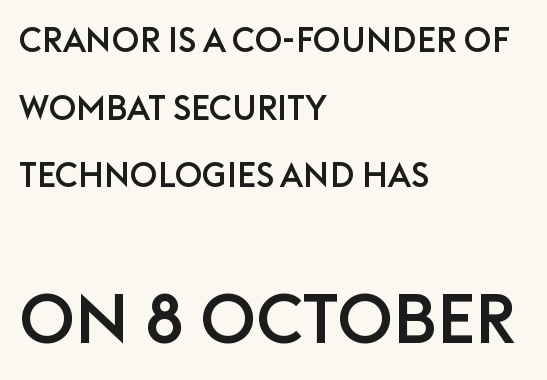
The image shows 69 px sans-serif type, upright; set left-aligned, loose line spacing (1.99x), normal letter spacing, not underlined; the second (bottom) block is 2.03x larger; low stroke contrast and a large x-height.
